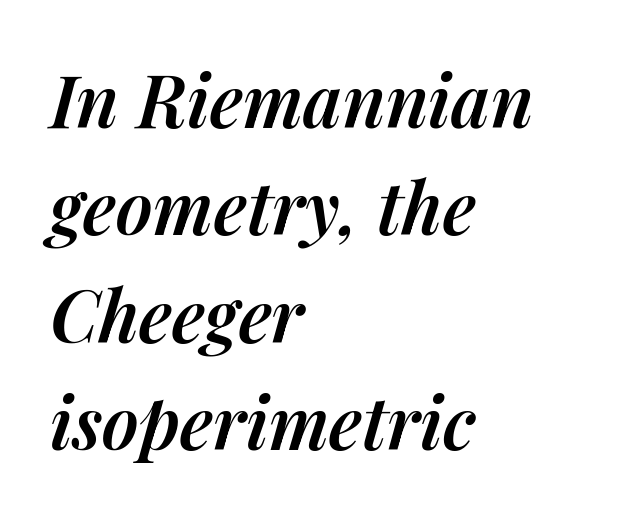
The image shows 72 px semibold type, italic (leaning right); set left-aligned, normal line spacing (1.49x), normal letter spacing, not underlined; medium stroke contrast and a medium x-height.
